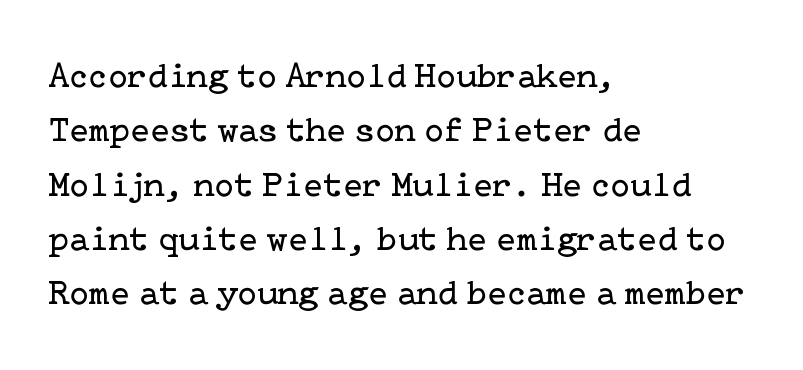
Q: Is the text bold? A: No.
Q: Is the text italic (slanted)? A: No, it is upright.
Q: Is the typeface a serif or a sans-serif typeface? A: Serif.
Q: Is the text underlined? A: No.
Q: How is the paragraph aligned? A: Left-aligned.
Q: Is the spacing between letters normal or unusually wide? A: Normal.
Q: Is the spacing between lines tight, normal or loose? A: Normal.
Q: Width (condensed, normal, or wide)? A: Normal.
Q: Stroke contrast? A: Low.
Q: x-height? A: Medium.
